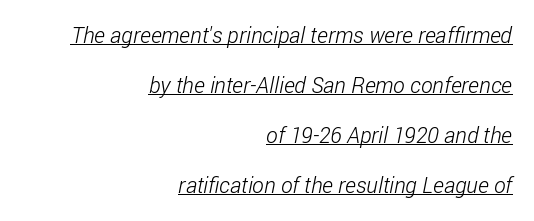
The line texture is even and compact thanks to regular tracking. Each line of the rendering has a horizontal stroke beneath the glyphs. This rendering uses right alignment, leaving the left contour irregular. The line-height multiplier appears high, well above default. No extra ink here — the face is not bold.
